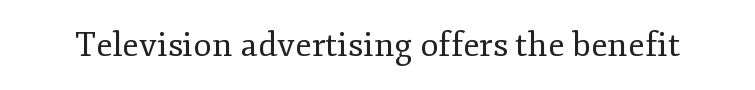
Q: Is the text bold? A: No.
Q: Is the text italic (slanted)? A: No, it is upright.
Q: Is the typeface a serif or a sans-serif typeface? A: Serif.
Q: Is the text underlined? A: No.
Q: Is the spacing between letters normal or unusually wide? A: Normal.
Q: Width (condensed, normal, or wide)? A: Normal.
Q: Stroke contrast? A: Low.
Q: x-height? A: Small.
Q: Monospaced? A: No.
